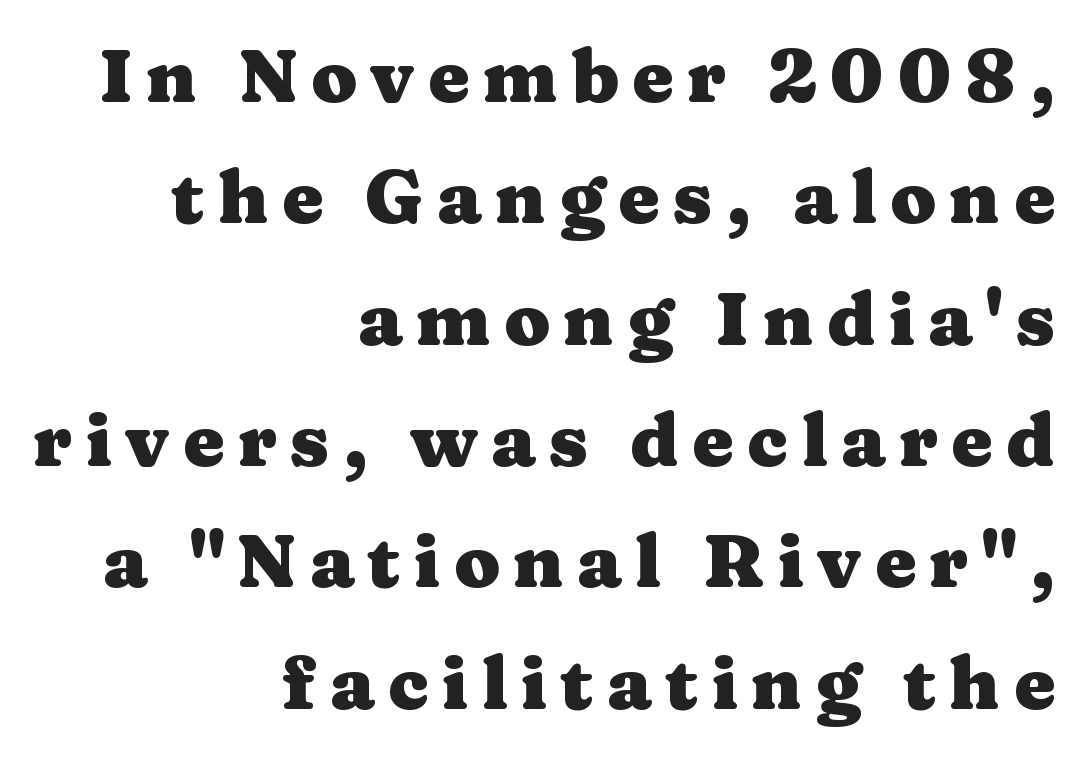
Q: Is the text bold? A: Yes.
Q: Is the text italic (slanted)? A: No, it is upright.
Q: Is the typeface a serif or a sans-serif typeface? A: Serif.
Q: Is the text underlined? A: No.
Q: How is the paragraph aligned? A: Right-aligned.
Q: Is the spacing between lines tight, normal or loose? A: Normal.
Q: Width (condensed, normal, or wide)? A: Wide.
Q: Stroke contrast? A: Medium.
Q: x-height? A: Medium.
Q: Monospaced? A: No.
